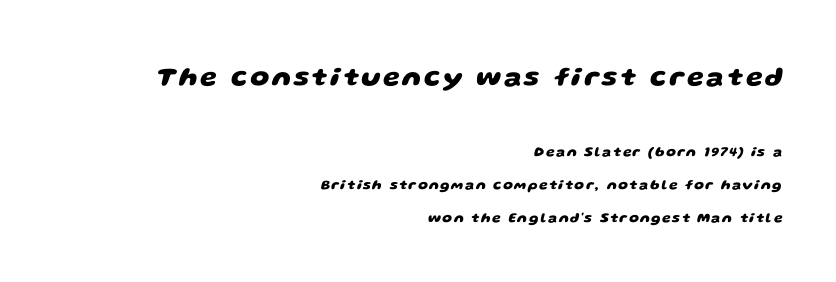
The image shows 27 px bold type; set right-aligned, loose line spacing (2.38x), not underlined; the first (top) block is 1.93x larger.
